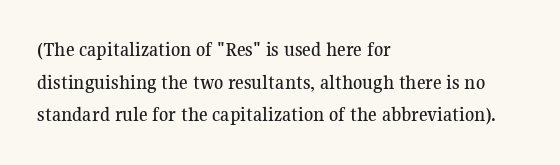
The line-height multiplier appears to be the usual default. Posture: straight, roman, zero tilt. This sample uses plain, unmodified letter spacing. No word sits above an underline.
